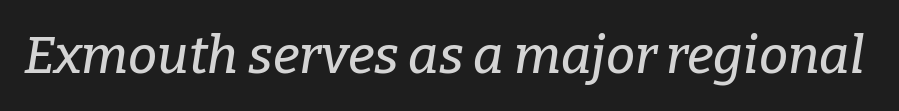
Only glyphs here, with clear space below each row. Yep, that's italic — everything's leaning. You could call the tracking neutral — neither tight nor loose. Proportional: the letters do not fall into vertical columns. The rendering shows small feet on the letterforms — a serif design.
